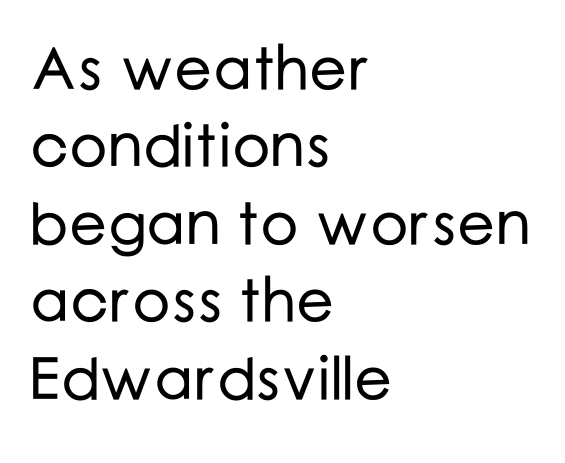
Q: Is the text italic (slanted)? A: No, it is upright.
Q: Is the typeface a serif or a sans-serif typeface? A: Sans-serif.
Q: Is the text underlined? A: No.
Q: How is the paragraph aligned? A: Left-aligned.
Q: Is the spacing between letters normal or unusually wide? A: Normal.
Q: Is the spacing between lines tight, normal or loose? A: Normal.
Q: Width (condensed, normal, or wide)? A: Normal.
Q: Stroke contrast? A: Low.
Q: x-height? A: Medium.
Q: Monospaced? A: No.
